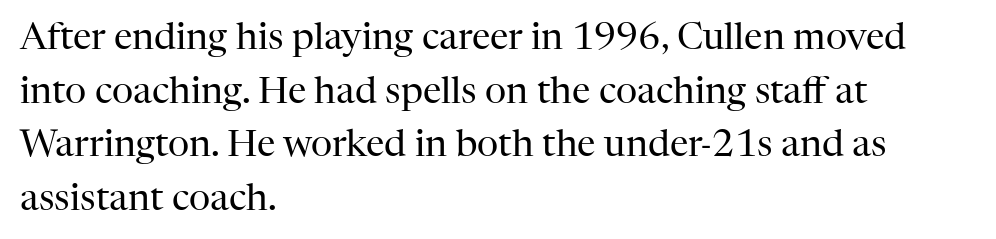
{"serif": "yes", "italic": "no", "bold": "no", "weight": "regular", "width": "normal", "stroke_contrast": "high", "x_height": "medium", "monospaced": "no", "underline": "no", "align": "left", "line_spacing": "normal", "line_spacing_ratio": 1.45, "letter_spacing": "normal", "letter_spacing_em": 0.0, "glyph_px": 37}
